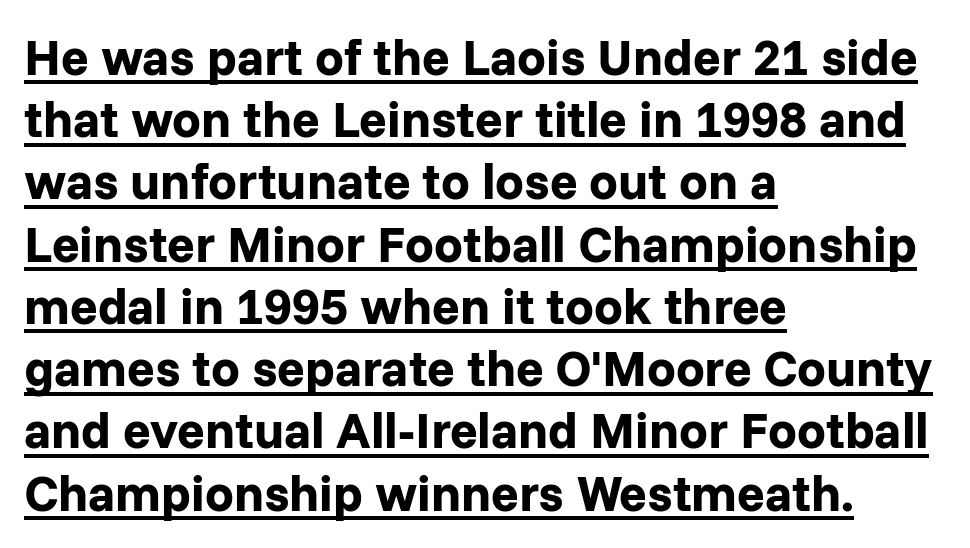
The image shows 51 px bold sans-serif type, upright; set left-aligned, line spacing 1.22x, normal letter spacing, underlined; low stroke contrast and a medium x-height.
